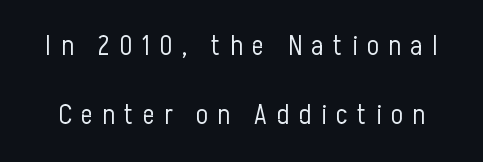
Q: Is the text bold? A: No.
Q: Is the text italic (slanted)? A: No, it is upright.
Q: Is the typeface a serif or a sans-serif typeface? A: Sans-serif.
Q: Is the text underlined? A: No.
Q: Is the spacing between letters normal or unusually wide? A: Unusually wide.
Q: Is the spacing between lines tight, normal or loose? A: Loose.
Q: Width (condensed, normal, or wide)? A: Condensed.
Q: Stroke contrast? A: Low.
Q: x-height? A: Medium.
Q: Monospaced? A: No.
